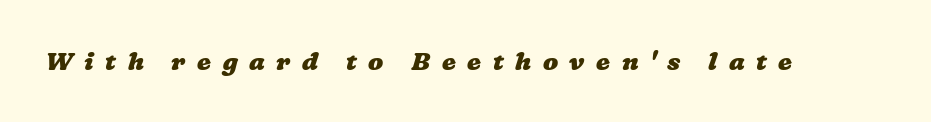
{"bold": "yes", "underline": "no", "letter_spacing": "wide", "letter_spacing_em": 0.46, "glyph_px": 25}
